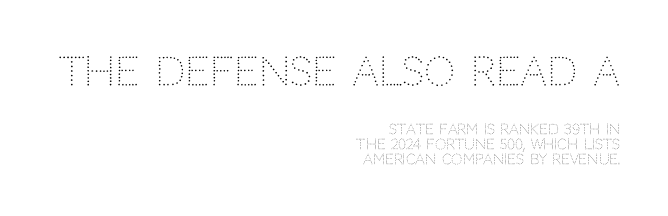
The image shows 39 px light sans-serif type, upright; set right-aligned, tight line spacing (1.05x), normal letter spacing, not underlined; the first (top) block is 2.79x larger; low stroke contrast and a large x-height.
